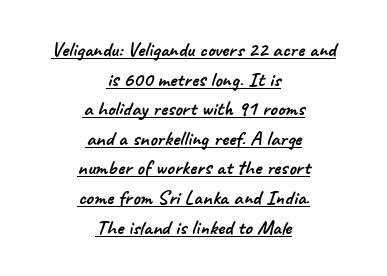
{"underline": "yes", "align": "center", "line_spacing": "normal", "line_spacing_ratio": 1.41, "letter_spacing": "normal", "letter_spacing_em": 0.0, "glyph_px": 21}
